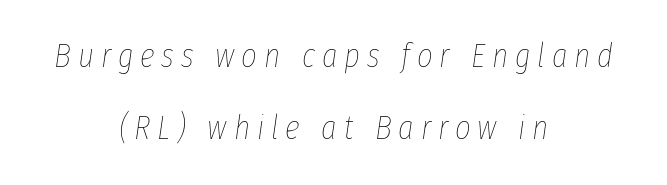
{"italic": "yes", "lean": "right", "slant_degrees": 8, "bold": "no", "weight": "thin", "width": "condensed", "stroke_contrast": "low", "x_height": "medium", "monospaced": "no", "underline": "no", "align": "center", "line_spacing": "loose", "line_spacing_ratio": 2.13, "letter_spacing": "wide", "letter_spacing_em": 0.2, "glyph_px": 34}
